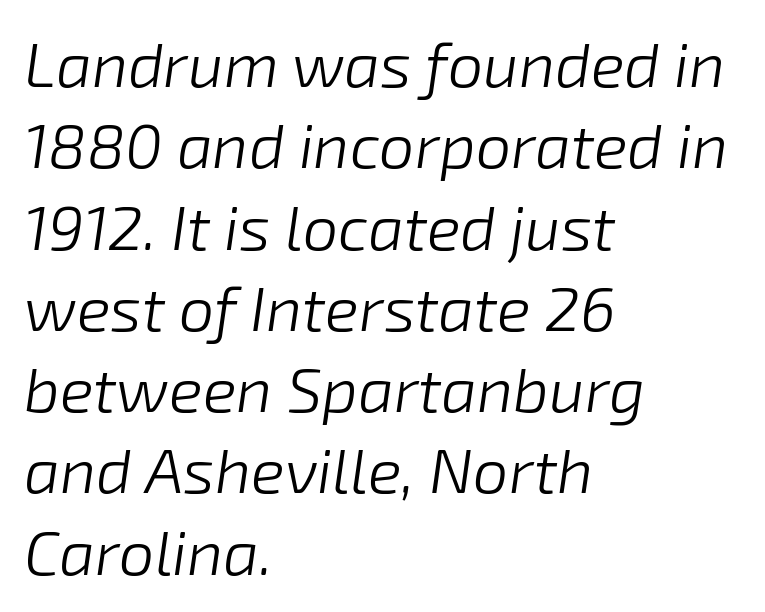
The image shows 63 px light type, italic (leaning right); set left-aligned, normal line spacing (1.29x), normal letter spacing, not underlined; low stroke contrast and a medium x-height.
